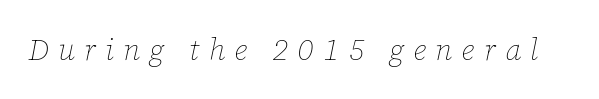
Q: Is the text bold? A: No.
Q: Is the text italic (slanted)? A: Yes, it leans right by about 12 degrees.
Q: Is the text underlined? A: No.
Q: Is the spacing between letters normal or unusually wide? A: Unusually wide.
Q: Width (condensed, normal, or wide)? A: Normal.
Q: Stroke contrast? A: Low.
Q: x-height? A: Medium.
Q: Monospaced? A: No.
